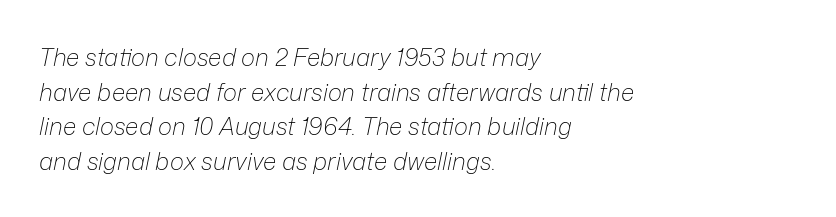
Q: Is the text bold? A: No.
Q: Is the text italic (slanted)? A: Yes, it leans right by about 12 degrees.
Q: Is the text underlined? A: No.
Q: How is the paragraph aligned? A: Left-aligned.
Q: Is the spacing between letters normal or unusually wide? A: Normal.
Q: Is the spacing between lines tight, normal or loose? A: Normal.
